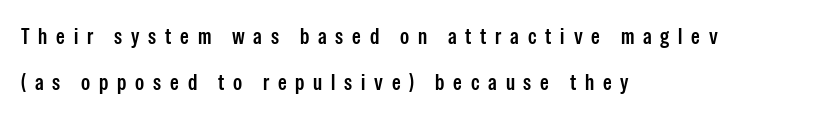
Q: Is the text italic (slanted)? A: No, it is upright.
Q: Is the text underlined? A: No.
Q: How is the paragraph aligned? A: Left-aligned.
Q: Is the spacing between letters normal or unusually wide? A: Unusually wide.
Q: Is the spacing between lines tight, normal or loose? A: Loose.
